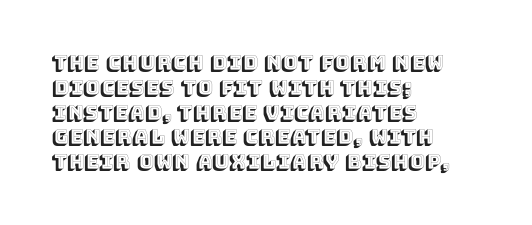
The image shows 20 px text type, upright; set left-aligned, line spacing 1.24x, normal letter spacing, not underlined.
